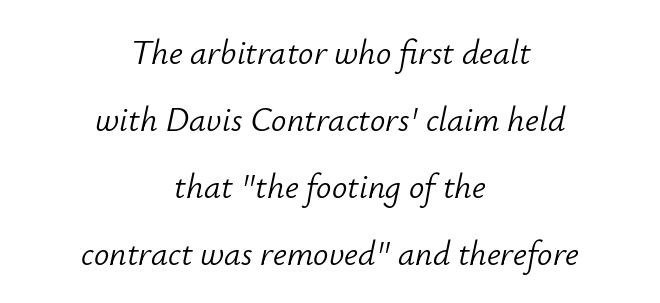
{"italic": "yes", "lean": "right", "slant_degrees": 12, "bold": "no", "weight": "light", "width": "normal", "stroke_contrast": "low", "x_height": "small", "monospaced": "no", "underline": "no", "align": "center", "line_spacing": "loose", "line_spacing_ratio": 1.97, "letter_spacing": "normal", "letter_spacing_em": 0.0, "glyph_px": 34}
